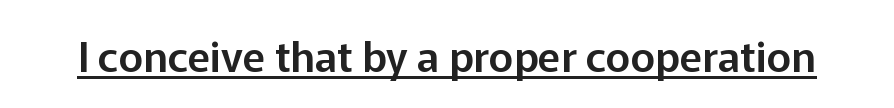
Q: Is the text italic (slanted)? A: No, it is upright.
Q: Is the typeface a serif or a sans-serif typeface? A: Sans-serif.
Q: Is the text underlined? A: Yes.
Q: Is the spacing between letters normal or unusually wide? A: Normal.
Q: Width (condensed, normal, or wide)? A: Normal.
Q: Stroke contrast? A: Low.
Q: x-height? A: Medium.
Q: Monospaced? A: No.
